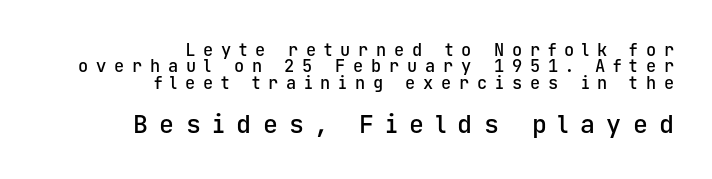
Q: Is the text bold? A: Semi-bold.
Q: Is the text italic (slanted)? A: No, it is upright.
Q: Is the text underlined? A: No.
Q: How is the paragraph aligned? A: Right-aligned.
Q: Is the spacing between letters normal or unusually wide? A: Unusually wide.
Q: Is the spacing between lines tight, normal or loose? A: Tight.
Q: Which block of text is set in a larger size, the first (top) or the second (bottom)? A: The second (bottom) one.
